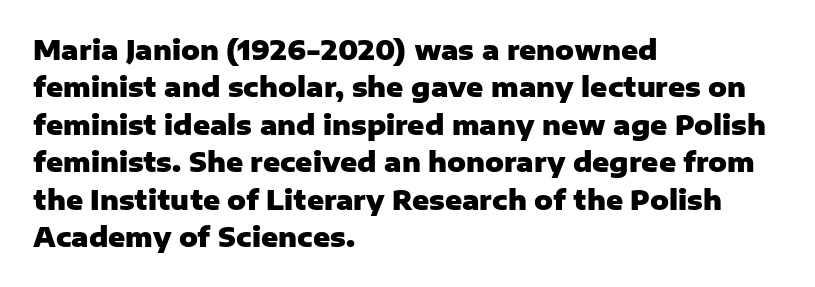
Q: Is the text bold? A: Yes.
Q: Is the text italic (slanted)? A: No, it is upright.
Q: Is the text underlined? A: No.
Q: How is the paragraph aligned? A: Left-aligned.
Q: Is the spacing between letters normal or unusually wide? A: Normal.
Q: Is the spacing between lines tight, normal or loose? A: Normal.
